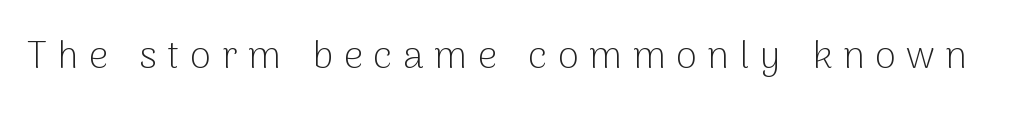
The image shows 38 px light sans-serif type, upright; set unusually wide letter spacing (+0.28 em), not underlined; low stroke contrast and a medium x-height.
